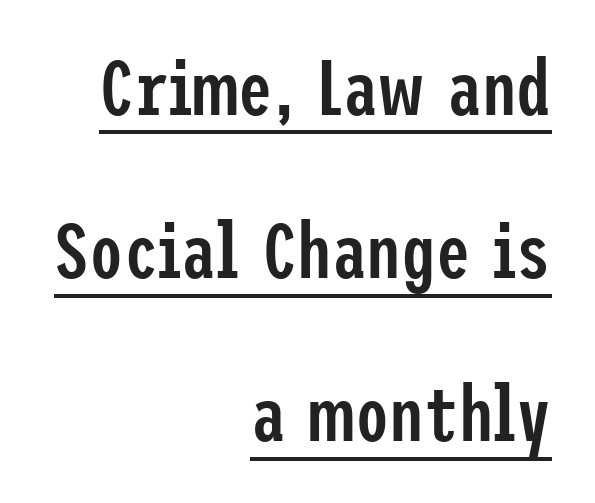
{"serif": "no", "italic": "no", "bold": "semi", "weight": "semibold", "width": "condensed", "stroke_contrast": "low", "x_height": "medium", "underline": "yes", "align": "right", "line_spacing": "loose", "line_spacing_ratio": 2.12, "letter_spacing": "normal", "letter_spacing_em": 0.0, "glyph_px": 77}
